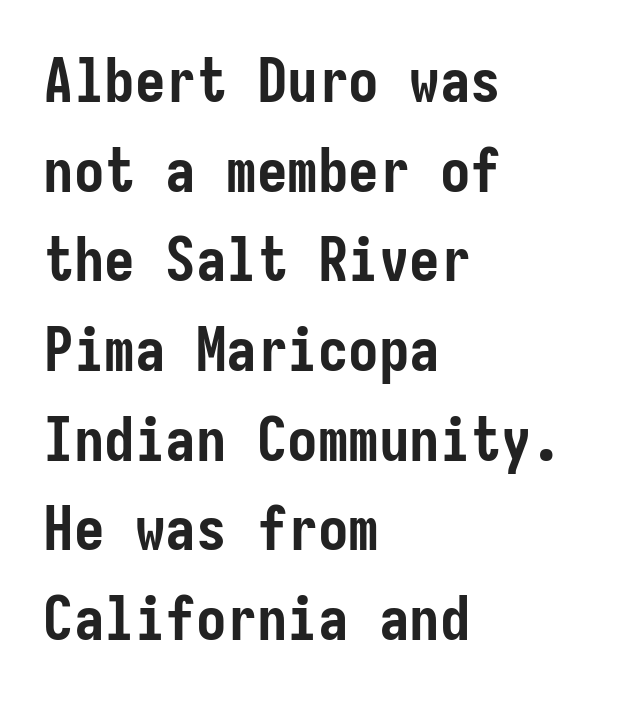
{"serif": "no", "italic": "no", "bold": "yes", "weight": "semibold", "width": "condensed", "stroke_contrast": "low", "x_height": "medium", "underline": "no", "align": "left", "line_spacing": "normal", "line_spacing_ratio": 1.47, "letter_spacing": "normal", "letter_spacing_em": 0.0, "glyph_px": 61}
